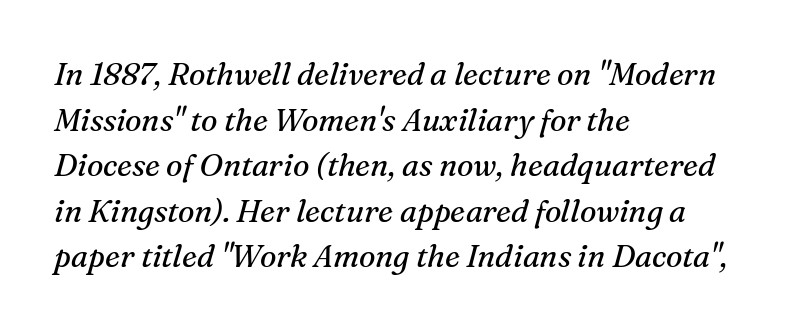
Type without underlining. The lines in this sample share a left origin and differ only in where they stop. Observe the serifs anchoring each vertical stroke in this sample. If you drew a line through each stem, it would be angled. Think standard paragraph weight, or any step lighter than that.
